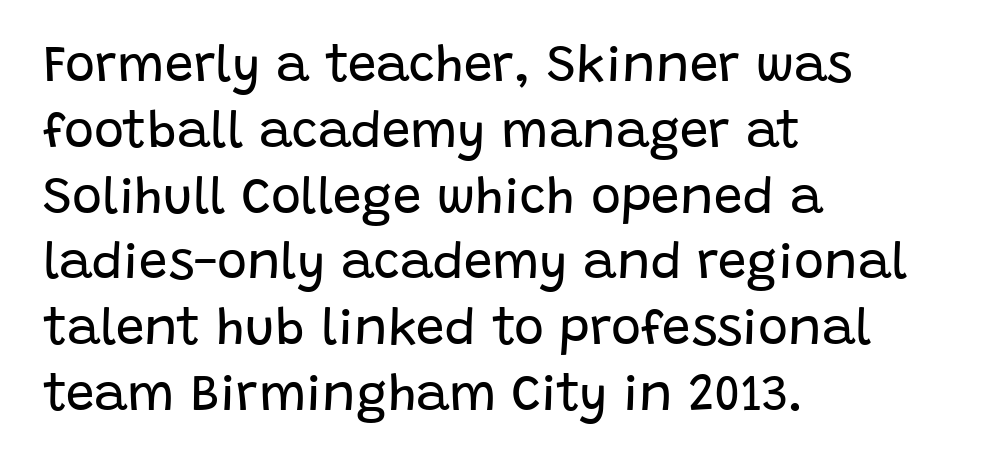
{"serif": "no", "italic": "no", "bold": "no", "weight": "regular", "width": "normal", "stroke_contrast": "low", "x_height": "large", "monospaced": "no", "underline": "no", "align": "left", "line_spacing": "normal", "line_spacing_ratio": 1.29, "letter_spacing": "normal", "letter_spacing_em": 0.0, "glyph_px": 51}
